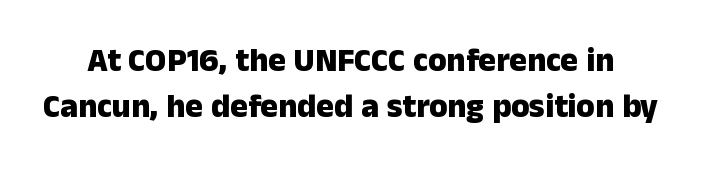
{"serif": "no", "italic": "no", "bold": "yes", "weight": "heavy", "width": "normal", "stroke_contrast": "low", "x_height": "medium", "monospaced": "no", "underline": "no", "line_spacing": "normal", "line_spacing_ratio": 1.38, "letter_spacing": "normal", "letter_spacing_em": 0.0, "glyph_px": 33}
